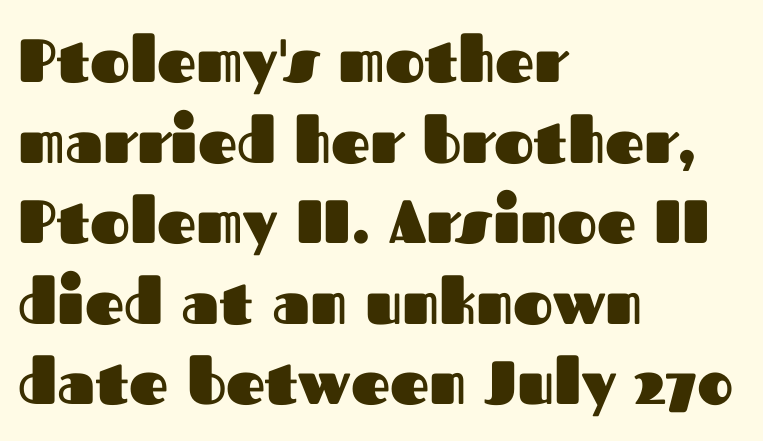
{"serif": "no", "italic": "no", "bold": "yes", "weight": "heavy", "width": "normal", "stroke_contrast": "medium", "x_height": "medium", "monospaced": "no", "underline": "no", "align": "left", "line_spacing": "normal", "line_spacing_ratio": 1.32, "letter_spacing": "normal", "letter_spacing_em": 0.0, "glyph_px": 61}
